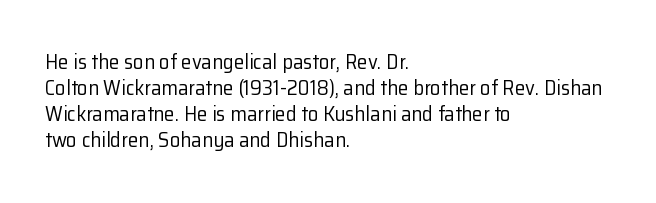
Q: Is the text bold? A: No.
Q: Is the text italic (slanted)? A: No, it is upright.
Q: Is the text underlined? A: No.
Q: How is the paragraph aligned? A: Left-aligned.
Q: Is the spacing between letters normal or unusually wide? A: Normal.
